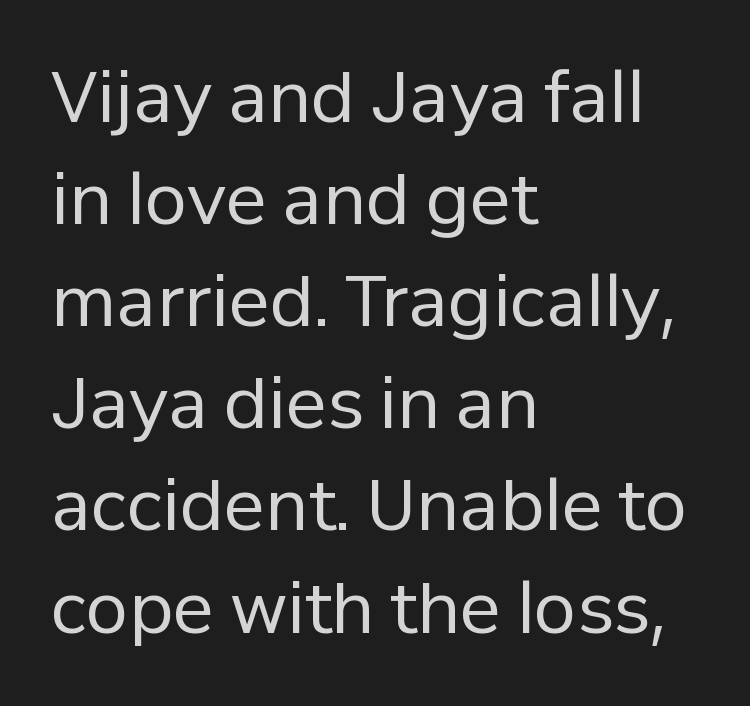
Successive baselines arrive at the customary interval. This sample uses a sans-serif face. Summary of weight: not heavy and not bold. This is the regular roman posture of the typeface. The paragraph shown leans on its left margin. Underlining? Definitely not there.
